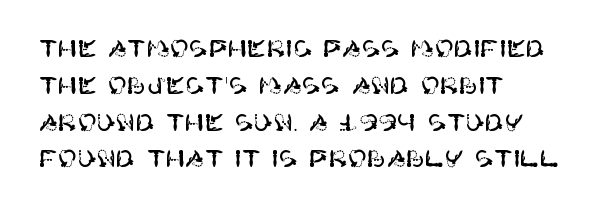
The image shows 23 px text type, upright; set left-aligned, normal line spacing (1.6x), normal letter spacing, not underlined.
